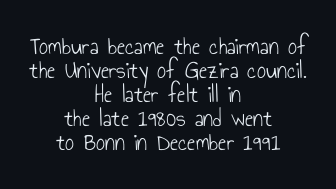
{"italic": "no", "bold": "no", "underline": "no", "align": "center", "line_spacing": "tight", "line_spacing_ratio": 0.96, "letter_spacing": "normal", "letter_spacing_em": 0.0, "glyph_px": 25}
